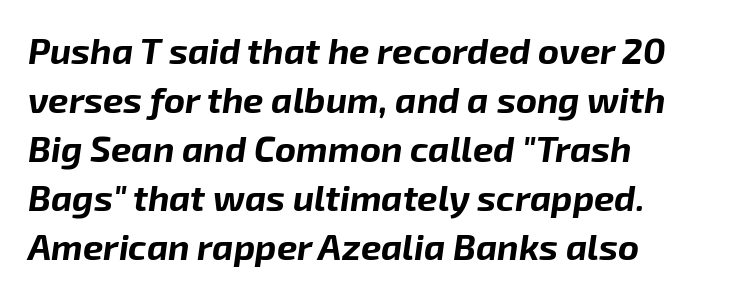
{"italic": "yes", "lean": "right", "slant_degrees": 8, "bold": "yes", "weight": "bold", "width": "normal", "stroke_contrast": "low", "x_height": "medium", "monospaced": "no", "underline": "no", "align": "left", "line_spacing": "normal", "line_spacing_ratio": 1.36, "letter_spacing": "normal", "letter_spacing_em": 0.0, "glyph_px": 36}
